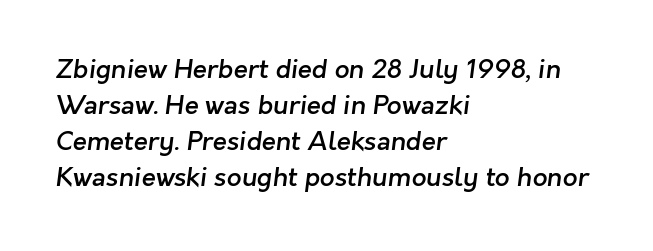
Look at the stroke-to-counter ratio: somewhat heavy, a semibold. No word sits above an underline. This sample is left-justified, so line endings fall wherever the words run out. Baseline-to-baseline distance is the conventional proportion of letter height.
